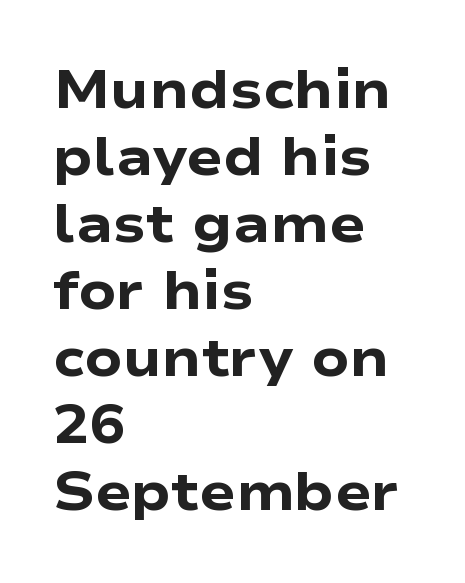
{"serif": "no", "italic": "no", "bold": "yes", "weight": "heavy", "width": "wide", "stroke_contrast": "low", "x_height": "medium", "monospaced": "no", "underline": "no", "align": "left", "line_spacing_ratio": 1.24, "letter_spacing": "normal", "letter_spacing_em": 0.0, "glyph_px": 54}
